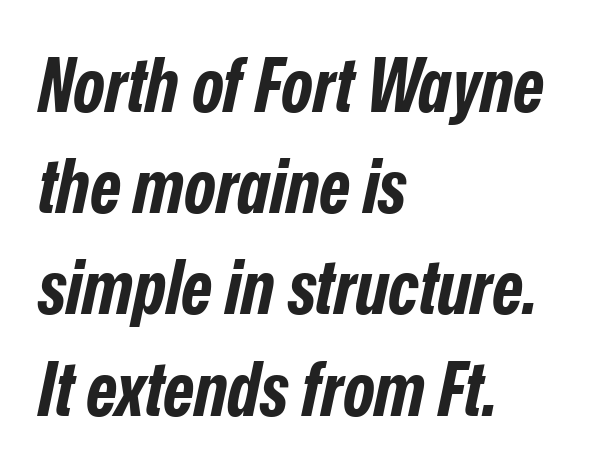
Q: Is the text bold? A: Yes.
Q: Is the text italic (slanted)? A: Yes, it leans right by about 12 degrees.
Q: Is the text underlined? A: No.
Q: How is the paragraph aligned? A: Left-aligned.
Q: Is the spacing between letters normal or unusually wide? A: Normal.
Q: Is the spacing between lines tight, normal or loose? A: Normal.
Q: Width (condensed, normal, or wide)? A: Condensed.
Q: Stroke contrast? A: Low.
Q: x-height? A: Medium.
Q: Monospaced? A: No.
